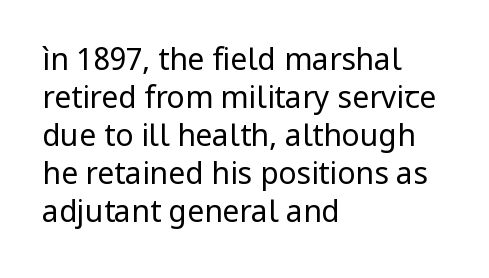
{"serif": "no", "italic": "no", "bold": "no", "weight": "regular", "width": "normal", "stroke_contrast": "low", "x_height": "medium", "monospaced": "no", "underline": "no", "align": "left", "line_spacing": "normal", "line_spacing_ratio": 1.27, "letter_spacing": "normal", "letter_spacing_em": 0.0, "glyph_px": 30}
